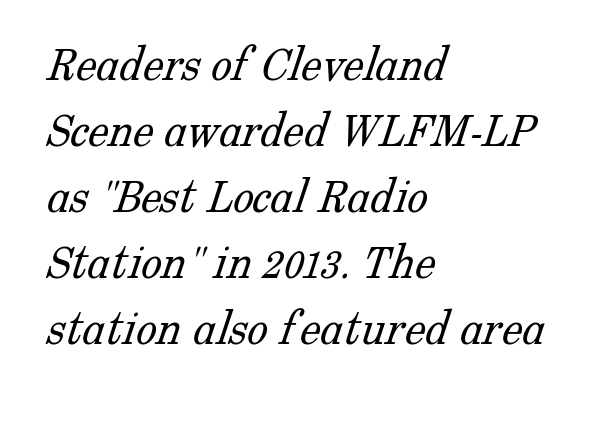
Q: Is the text bold? A: No.
Q: Is the typeface a serif or a sans-serif typeface? A: Serif.
Q: Is the text underlined? A: No.
Q: How is the paragraph aligned? A: Left-aligned.
Q: Is the spacing between letters normal or unusually wide? A: Normal.
Q: Is the spacing between lines tight, normal or loose? A: Normal.
Q: Width (condensed, normal, or wide)? A: Normal.
Q: Stroke contrast? A: Low.
Q: x-height? A: Medium.
Q: Monospaced? A: No.
